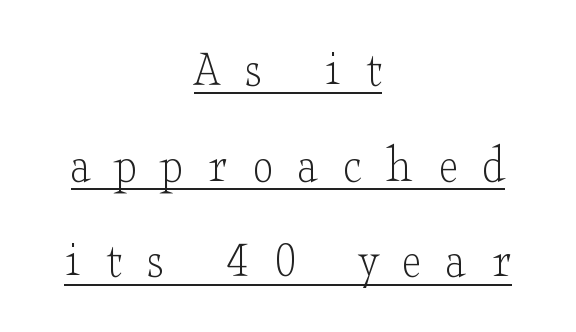
{"serif": "yes", "italic": "no", "bold": "no", "weight": "light", "width": "wide", "stroke_contrast": "low", "x_height": "small", "monospaced": "no", "underline": "yes", "align": "center", "line_spacing_ratio": 1.84, "letter_spacing": "wide", "letter_spacing_em": 0.48, "glyph_px": 52}
